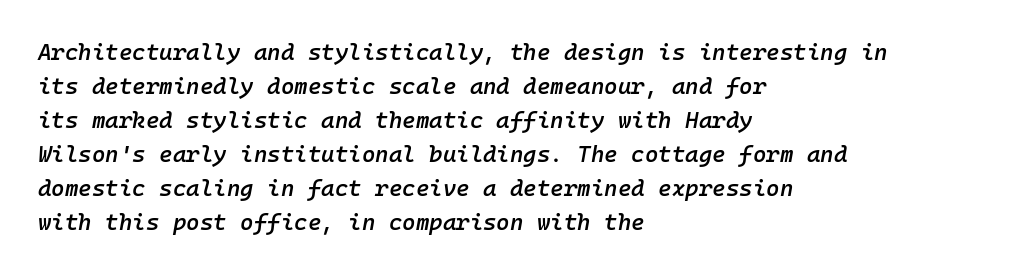
Q: Is the text bold? A: Semi-bold.
Q: Is the text italic (slanted)? A: Yes, it leans right by about 10 degrees.
Q: Is the text underlined? A: No.
Q: How is the paragraph aligned? A: Left-aligned.
Q: Is the spacing between letters normal or unusually wide? A: Normal.
Q: Is the spacing between lines tight, normal or loose? A: Normal.
